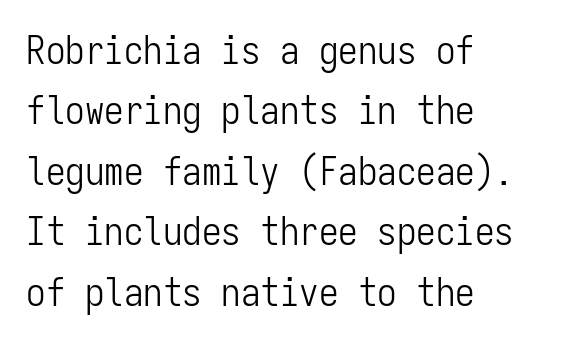
Q: Is the text bold? A: No.
Q: Is the text italic (slanted)? A: No, it is upright.
Q: Is the typeface a serif or a sans-serif typeface? A: Sans-serif.
Q: Is the text underlined? A: No.
Q: How is the paragraph aligned? A: Left-aligned.
Q: Is the spacing between letters normal or unusually wide? A: Normal.
Q: Is the spacing between lines tight, normal or loose? A: Normal.
Q: Width (condensed, normal, or wide)? A: Condensed.
Q: Stroke contrast? A: Low.
Q: x-height? A: Medium.
Q: Monospaced? A: Yes.
